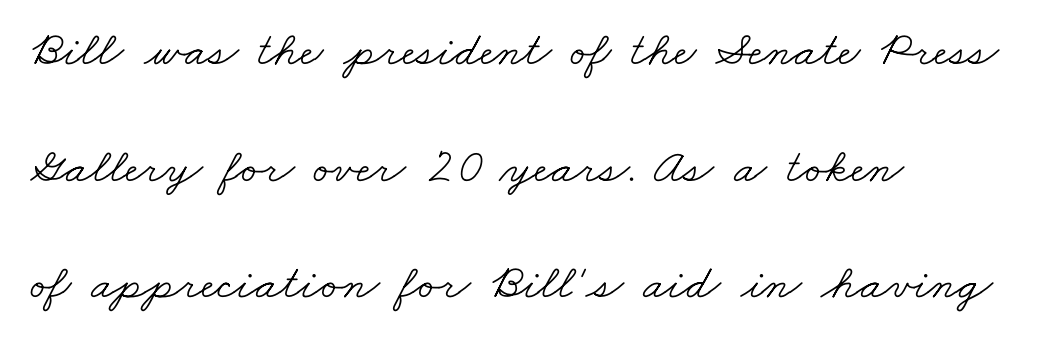
Each new line begins a long way beneath the previous one. The letters advance in unequal steps, a hallmark of proportional type. Horizontally, the lines are justified to the leading edge only. The cut favours lightness, reaching ordinary text weight at its darkest. Each word holds together tightly as a unit, with standard inter-letter gaps.
